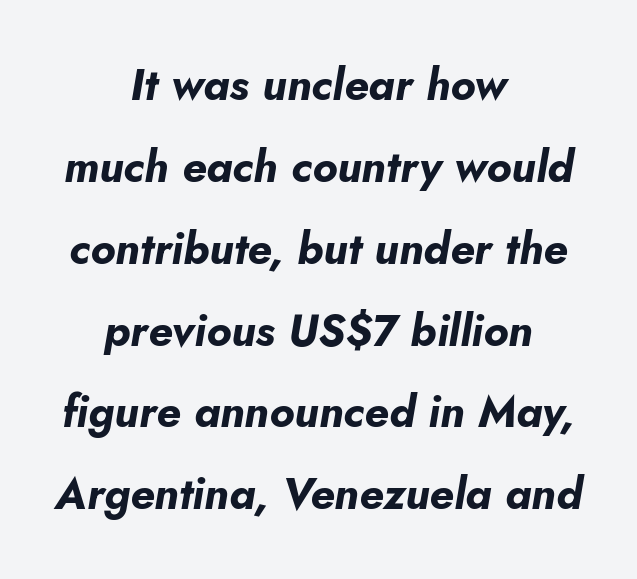
The image shows 44 px bold type, italic (leaning right); set centered, line spacing 1.86x, normal letter spacing, not underlined; low stroke contrast and a small x-height.
